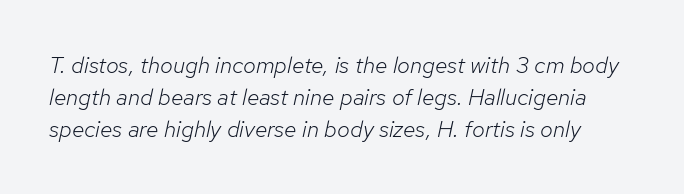
Q: Is the text bold? A: No.
Q: Is the text italic (slanted)? A: Yes, it leans right by about 12 degrees.
Q: Is the text underlined? A: No.
Q: Is the spacing between letters normal or unusually wide? A: Normal.
Q: Is the spacing between lines tight, normal or loose? A: Normal.
